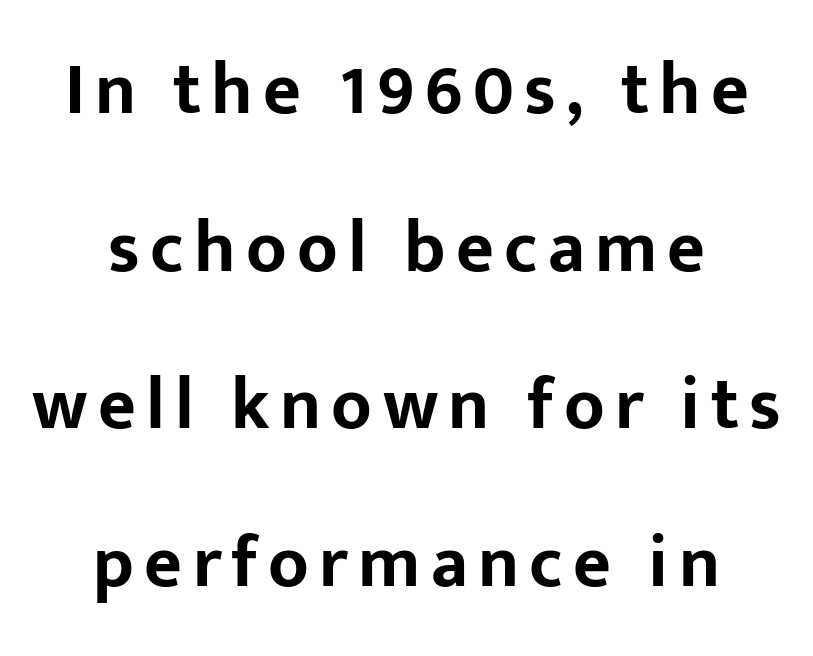
The image shows 73 px bold sans-serif type, upright; set centered, loose line spacing (2.16x), not underlined; low stroke contrast and a medium x-height.
